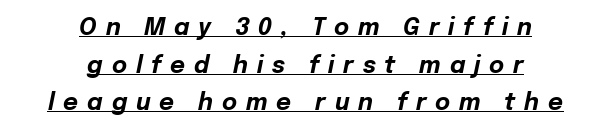
The image shows 23 px bold type, italic (leaning right); set centered, normal line spacing (1.64x), unusually wide letter spacing (+0.39 em), underlined.
